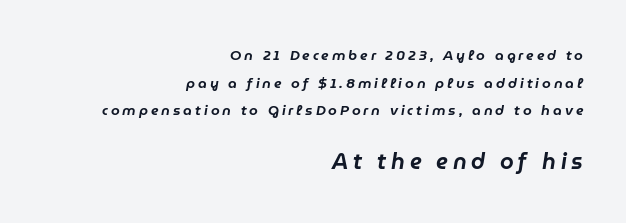
A flush-right, rag-left setting is used for this passage. Inter-character spacing is expanded well beyond the font's built-in metrics. Of the two passages, the one underneath uses the larger point size. The foot of each line stays bare and open. This is oblique type, the kind used for emphasis or titles.
